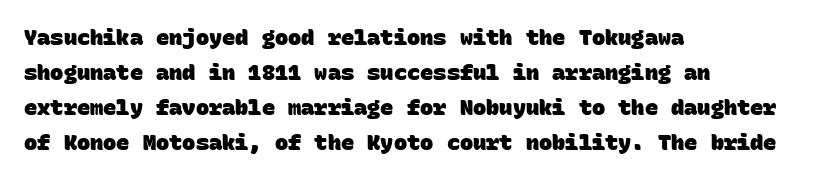
{"bold": "yes", "underline": "no", "align": "left", "line_spacing": "normal", "line_spacing_ratio": 1.59, "letter_spacing": "normal", "letter_spacing_em": 0.0, "glyph_px": 22}
